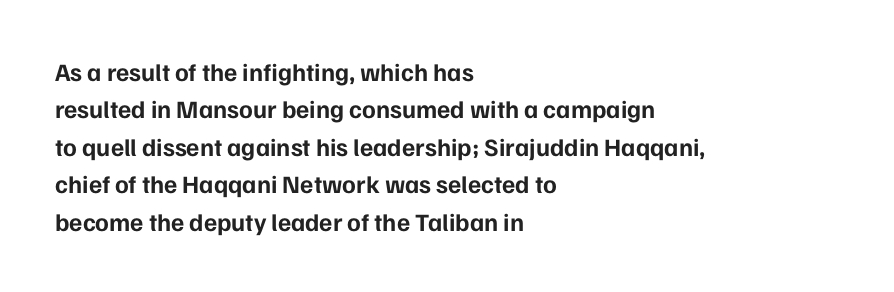
{"italic": "no", "bold": "yes", "underline": "no", "align": "left", "line_spacing": "normal", "line_spacing_ratio": 1.5, "letter_spacing": "normal", "letter_spacing_em": 0.0, "glyph_px": 25}
